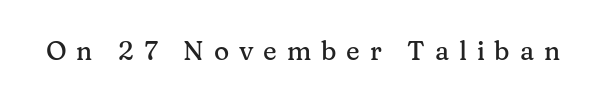
The image shows 26 px text type, upright; set unusually wide letter spacing (+0.38 em), not underlined.
